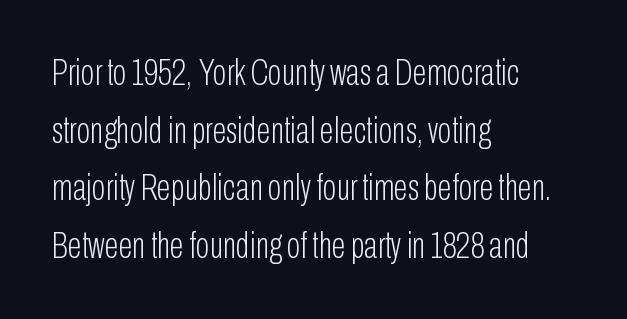
The image shows 37 px light, condensed sans-serif type, upright; set left-aligned, normal line spacing (1.56x), normal letter spacing, not underlined; low stroke contrast and a medium x-height.
